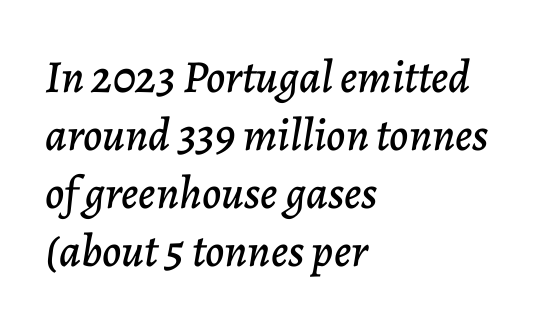
The image shows 46 px text type, italic (leaning right); set left-aligned, normal line spacing (1.26x), normal letter spacing, not underlined; low stroke contrast and a medium x-height.
